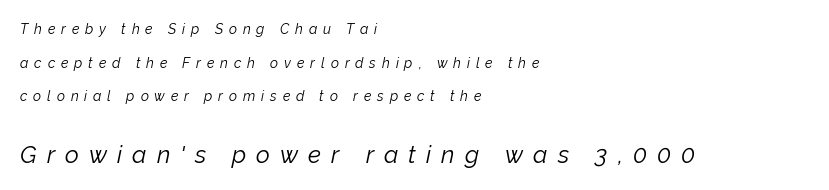
The image shows 24 px text type, italic (leaning right); set left-aligned, loose line spacing (2.41x), unusually wide letter spacing (+0.42 em), not underlined; the second (bottom) block is 1.71x larger.
